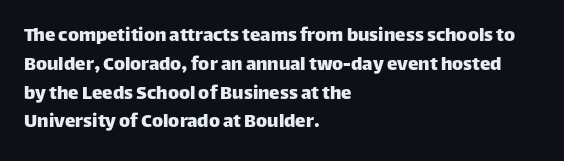
{"italic": "no", "underline": "no", "align": "left", "line_spacing": "normal", "line_spacing_ratio": 1.37, "letter_spacing": "normal", "letter_spacing_em": 0.0, "glyph_px": 21}
